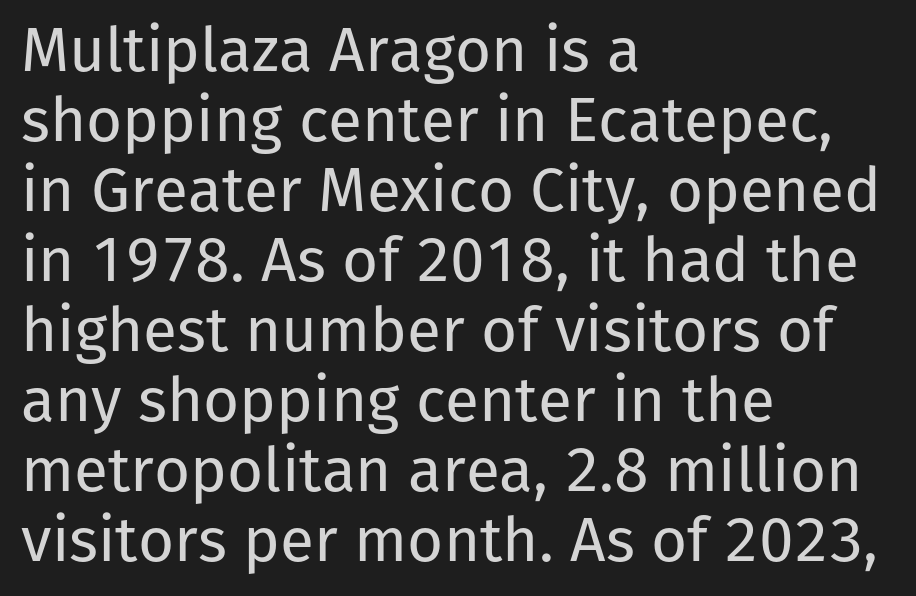
The weight would be labelled regular, book, light, or lighter still. The face used here is rendered with its standard letterfit. Casual observation: everything's shoved over to the left. Regarding serifs, this sample does without them. Vertically, the passage feels compressed, each row crowding the next.
